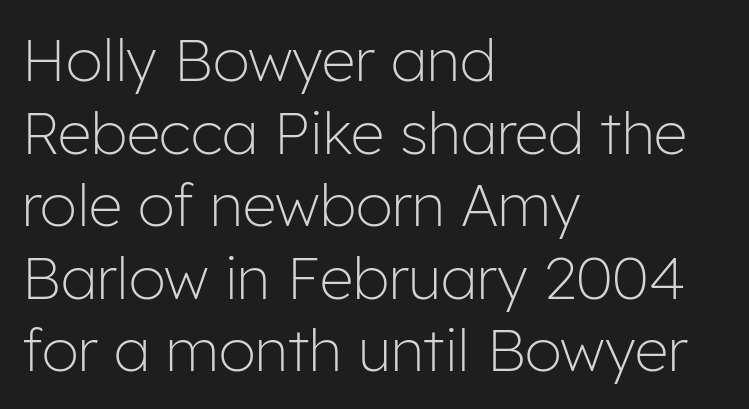
{"serif": "no", "italic": "no", "bold": "no", "weight": "light", "width": "normal", "stroke_contrast": "low", "x_height": "medium", "monospaced": "no", "underline": "no", "align": "left", "line_spacing_ratio": 1.23, "letter_spacing": "normal", "letter_spacing_em": 0.0, "glyph_px": 59}
